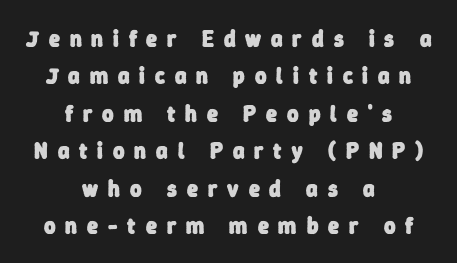
{"bold": "yes", "underline": "no", "align": "center", "line_spacing": "normal", "line_spacing_ratio": 1.7, "letter_spacing": "wide", "letter_spacing_em": 0.45, "glyph_px": 22}
